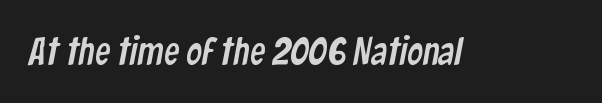
{"serif": "no", "width": "condensed", "stroke_contrast": "low", "x_height": "medium", "monospaced": "no", "underline": "no", "letter_spacing": "normal", "letter_spacing_em": 0.0, "glyph_px": 39}
